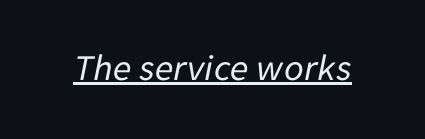
The letterforms sit at book weight or below. This sample uses plain, unmodified letter spacing. Quick note: underline on. The specimen reads as italic at a glance.
